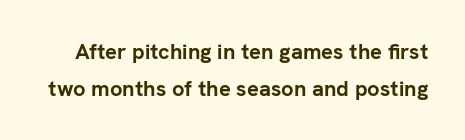
Every character sits straight up, as roman type does. Quick note: interline space is typical. Anything drawn beneath the words? Only blank space. These words are printed bold, with thick strokes throughout. These lines keep a tight, regular rhythm from letter to letter.
